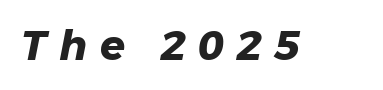
In terms of letterspacing, this is a distinctly airy, spread setting. The passage shown is typeset with a sans-serif family. Descender tails drop into unmarked territory. In terms of weight, the rendering is a true, heavy bold. Character widths vary here, with narrow letters taking less room than wide ones.
